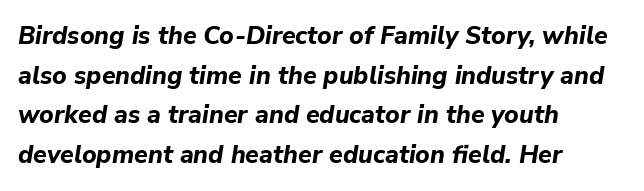
The image shows 25 px bold type, italic (leaning right); set left-aligned, normal line spacing (1.59x), normal letter spacing, not underlined.
